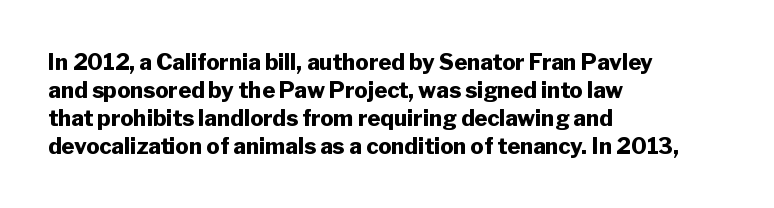
The image shows 22 px bold type, upright; set left-aligned, normal line spacing (1.27x), normal letter spacing, not underlined.
